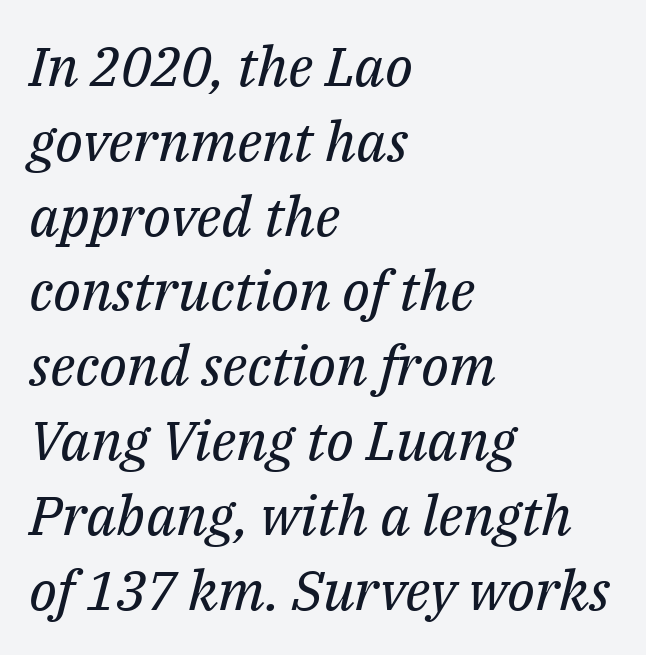
The string is rendered with underlining switched off. The compositor pushed each line to the left boundary. The strokes carry an ordinary text weight at most. Normally led — the rows are evenly, conventionally spaced. The axis of the letterforms is tilted away from vertical.
